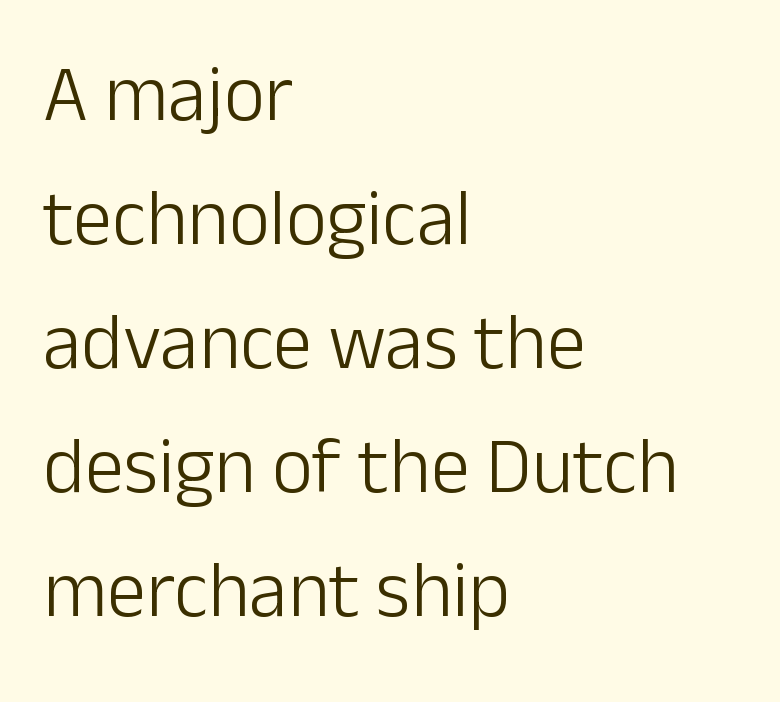
This is sans-serif lettering, the kind often seen on screens and signage. The passage shown is not underscored anywhere. The type sits square on the baseline with zero lean. Weight: regular or lighter. Here the designer chose a conventional face with non-uniform glyph widths. Spacing between characters is what you'd get straight out of the box.
